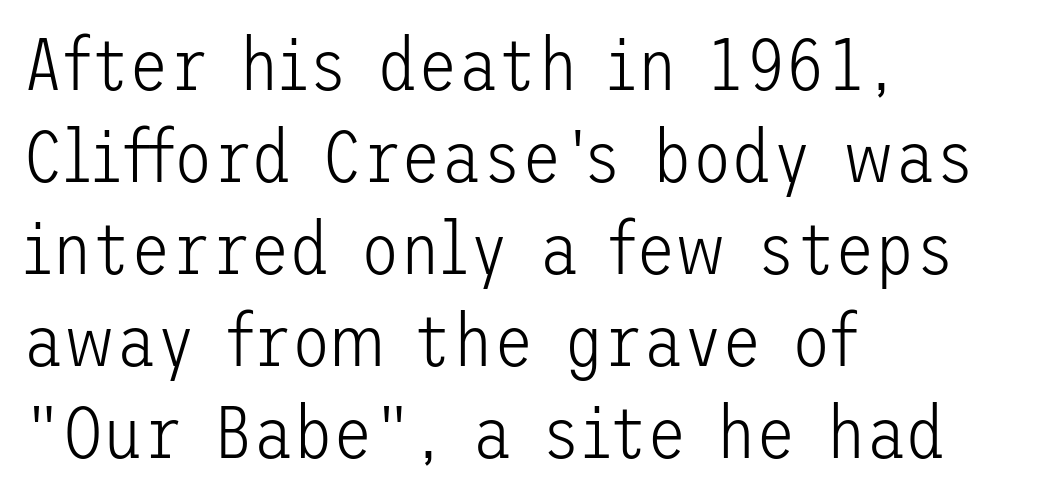
{"serif": "no", "italic": "no", "bold": "no", "weight": "light", "width": "normal", "stroke_contrast": "low", "x_height": "medium", "underline": "no", "align": "left", "line_spacing": "normal", "line_spacing_ratio": 1.26, "letter_spacing": "normal", "letter_spacing_em": 0.0, "glyph_px": 73}
